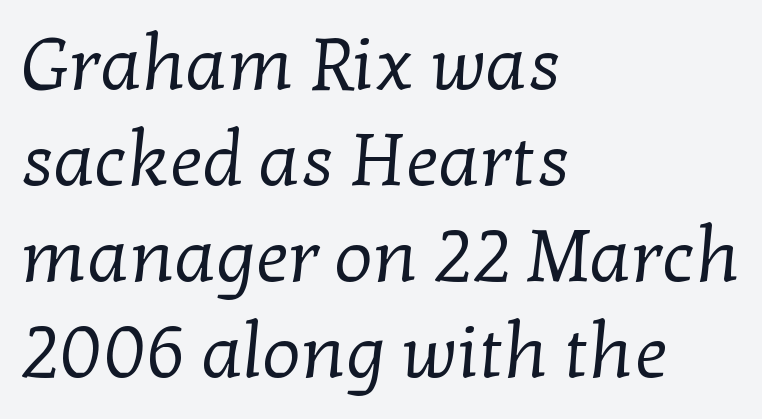
{"serif": "yes", "bold": "no", "weight": "regular", "width": "normal", "stroke_contrast": "low", "x_height": "medium", "monospaced": "no", "underline": "no", "align": "left", "line_spacing": "normal", "line_spacing_ratio": 1.28, "letter_spacing": "normal", "letter_spacing_em": 0.0, "glyph_px": 75}
